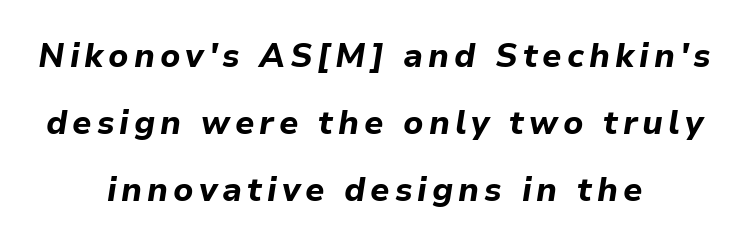
Q: Is the text bold? A: Yes.
Q: Is the text italic (slanted)? A: Yes, it leans right by about 9 degrees.
Q: Is the text underlined? A: No.
Q: How is the paragraph aligned? A: Centered.
Q: Is the spacing between lines tight, normal or loose? A: Loose.
Q: Width (condensed, normal, or wide)? A: Normal.
Q: Stroke contrast? A: Low.
Q: x-height? A: Medium.
Q: Monospaced? A: No.
